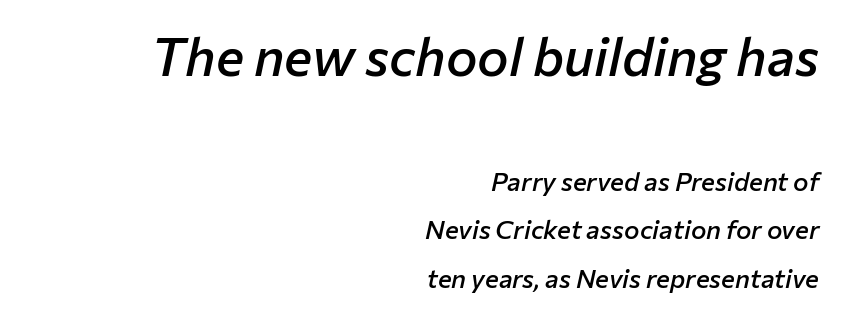
The image shows 53 px semibold type, italic (leaning right); set right-aligned, line spacing 1.87x, normal letter spacing, not underlined; the first (top) block is 2.04x larger; low stroke contrast and a medium x-height.
